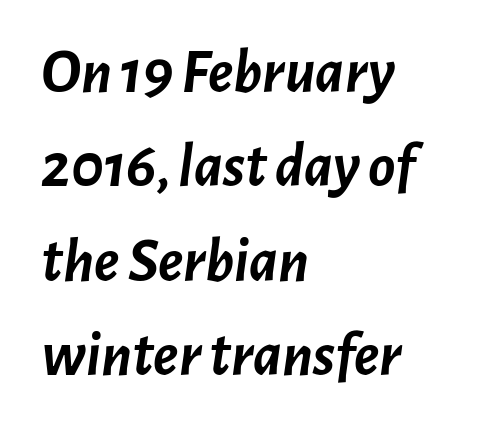
The image shows 63 px semibold type, italic (leaning right); set left-aligned, normal line spacing (1.5x), normal letter spacing, not underlined; low stroke contrast and a medium x-height.
